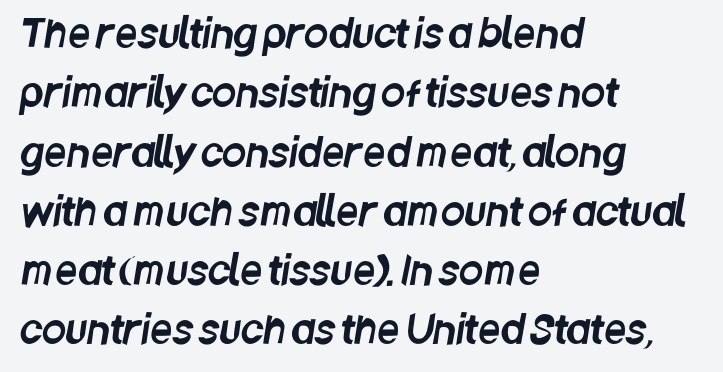
The face used here is proportionally spaced, like ordinary book or web type. Observe the absence of serifs on each vertical stroke in this sample. Look at the tracking — it's just the regular setting, nothing added. Left-aligned paragraph, ragged on the right.
